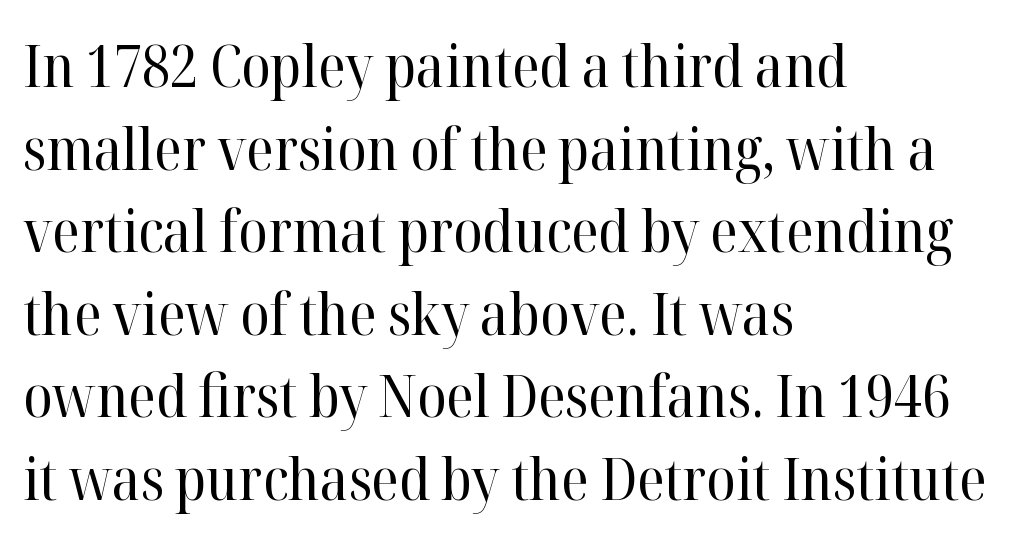
{"serif": "yes", "italic": "no", "bold": "no", "weight": "regular", "width": "normal", "stroke_contrast": "high", "x_height": "medium", "monospaced": "no", "underline": "no", "align": "left", "line_spacing": "normal", "line_spacing_ratio": 1.4, "letter_spacing": "normal", "letter_spacing_em": 0.0, "glyph_px": 59}
